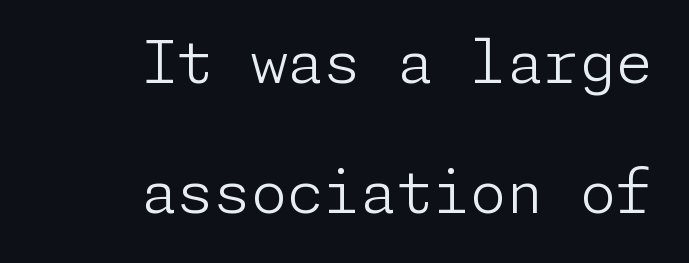
{"serif": "no", "italic": "no", "bold": "no", "weight": "light", "width": "normal", "stroke_contrast": "low", "x_height": "medium", "underline": "no", "align": "right", "line_spacing": "loose", "line_spacing_ratio": 2.21, "letter_spacing": "normal", "letter_spacing_em": 0.0, "glyph_px": 59}
